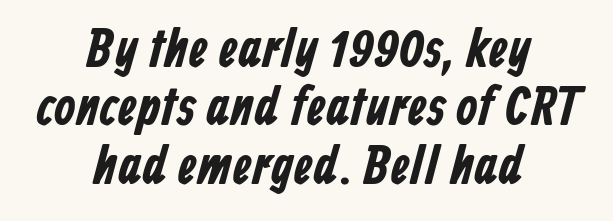
Q: Is the typeface a serif or a sans-serif typeface? A: Sans-serif.
Q: Is the text underlined? A: No.
Q: How is the paragraph aligned? A: Centered.
Q: Is the spacing between letters normal or unusually wide? A: Normal.
Q: Is the spacing between lines tight, normal or loose? A: Tight.
Q: Width (condensed, normal, or wide)? A: Condensed.
Q: Stroke contrast? A: Low.
Q: x-height? A: Medium.
Q: Monospaced? A: No.
